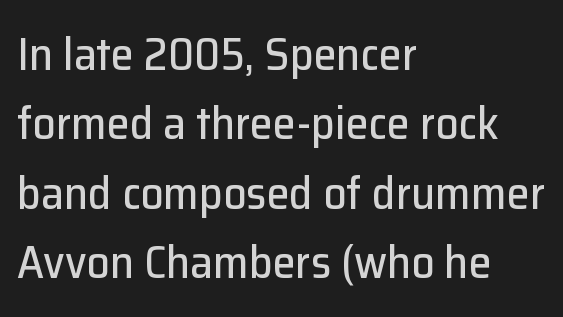
The image shows 46 px sans-serif type, upright; set left-aligned, normal line spacing (1.51x), normal letter spacing, not underlined; low stroke contrast and a medium x-height.
